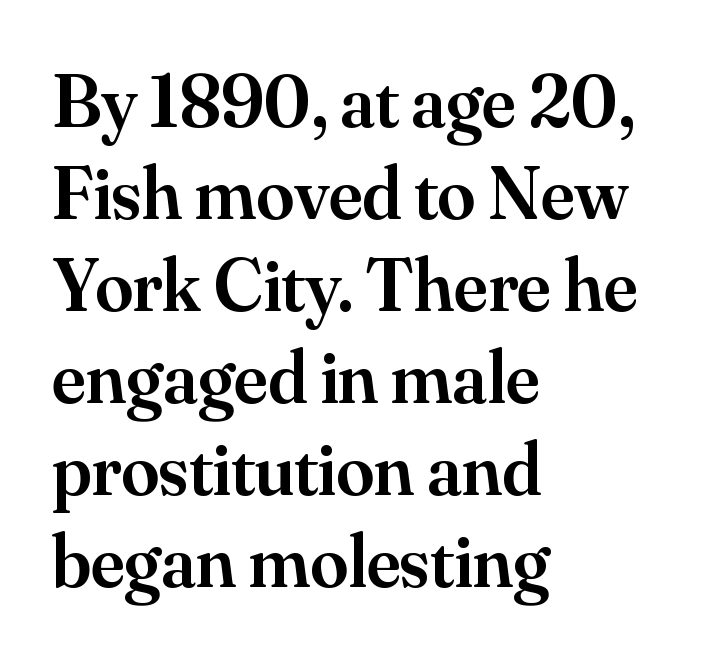
{"serif": "yes", "italic": "no", "bold": "semi", "weight": "semibold", "width": "normal", "stroke_contrast": "medium", "x_height": "small", "monospaced": "no", "underline": "no", "align": "left", "line_spacing_ratio": 1.21, "letter_spacing": "normal", "letter_spacing_em": 0.0, "glyph_px": 76}
